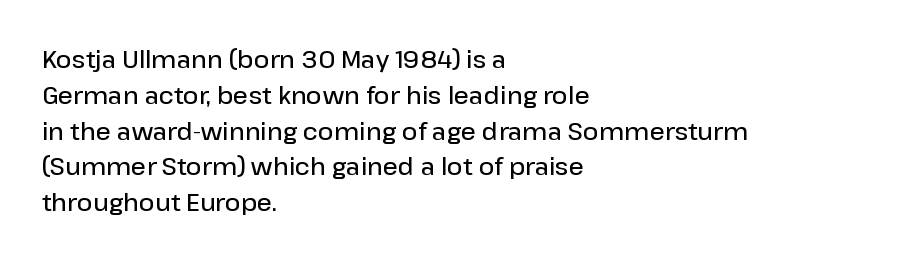
The image shows 24 px text type, upright; set left-aligned, normal line spacing (1.49x), normal letter spacing, not underlined.
